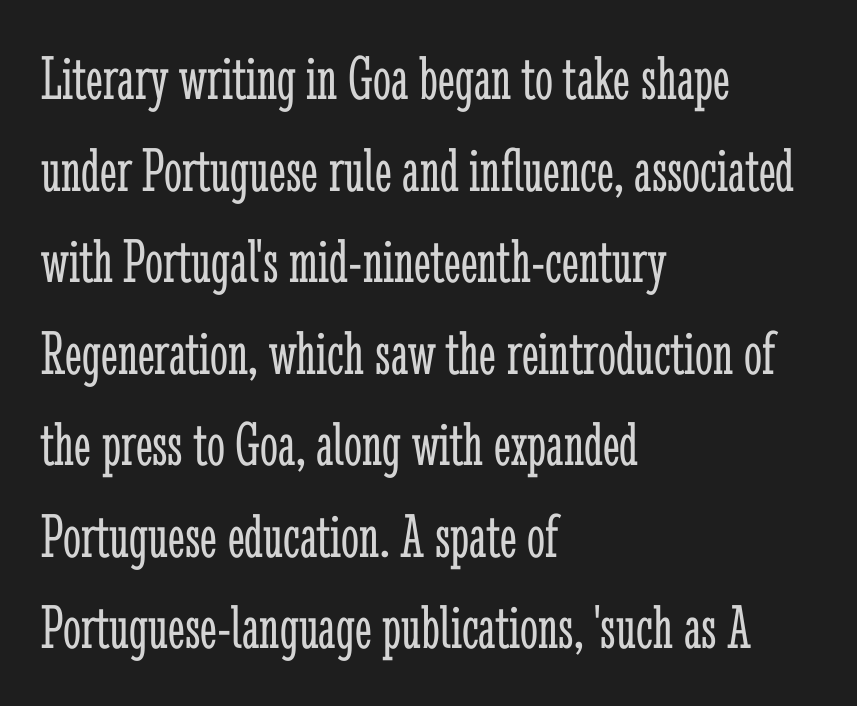
This sample is left-justified, so line endings fall wherever the words run out. Here the glyphs are tracked normally, forming tight word shapes. Here the designer chose a conventional face with non-uniform glyph widths. Is the type heavy? It reads as light-to-regular instead. No italicization has been applied; the sample stays upright. The rendering shows small feet on the letterforms — a serif design.
